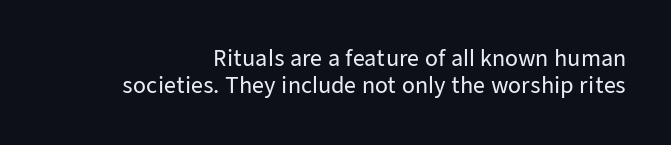
Q: Is the text italic (slanted)? A: No, it is upright.
Q: Is the text underlined? A: No.
Q: Is the spacing between letters normal or unusually wide? A: Normal.
Q: Is the spacing between lines tight, normal or loose? A: Normal.
